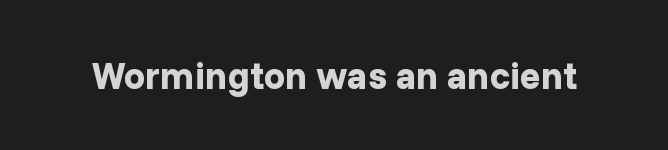
{"serif": "no", "italic": "no", "bold": "yes", "weight": "bold", "width": "normal", "stroke_contrast": "low", "x_height": "medium", "monospaced": "no", "underline": "no", "letter_spacing": "normal", "letter_spacing_em": 0.0, "glyph_px": 38}
